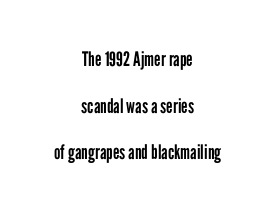
The image shows 20 px text type, upright; set centered, loose line spacing (2.33x), normal letter spacing, not underlined.
